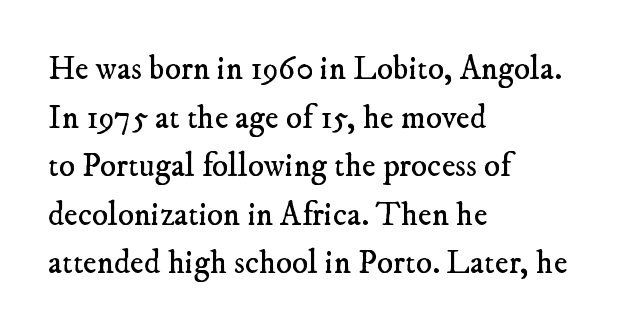
Q: Is the text bold? A: No.
Q: Is the typeface a serif or a sans-serif typeface? A: Serif.
Q: Is the text underlined? A: No.
Q: How is the paragraph aligned? A: Left-aligned.
Q: Is the spacing between letters normal or unusually wide? A: Normal.
Q: Is the spacing between lines tight, normal or loose? A: Normal.
Q: Width (condensed, normal, or wide)? A: Normal.
Q: Stroke contrast? A: Low.
Q: x-height? A: Small.
Q: Monospaced? A: No.
